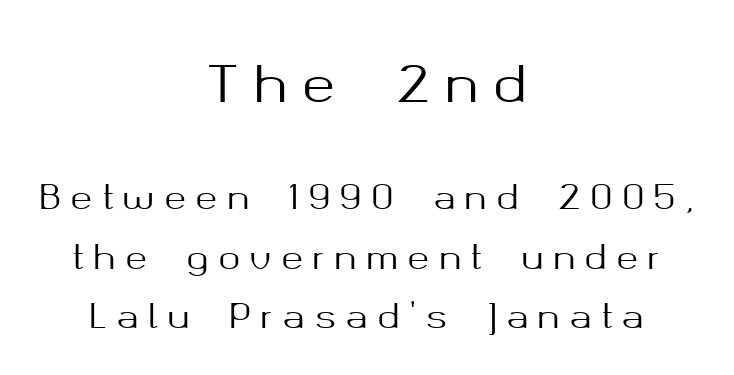
Q: Is the text italic (slanted)? A: No, it is upright.
Q: Is the typeface a serif or a sans-serif typeface? A: Sans-serif.
Q: Is the text underlined? A: No.
Q: How is the paragraph aligned? A: Centered.
Q: Is the spacing between letters normal or unusually wide? A: Unusually wide.
Q: Which block of text is set in a larger size, the first (top) or the second (bottom)? A: The first (top) one.
Q: Width (condensed, normal, or wide)? A: Normal.
Q: Stroke contrast? A: Medium.
Q: x-height? A: Medium.
Q: Monospaced? A: No.
